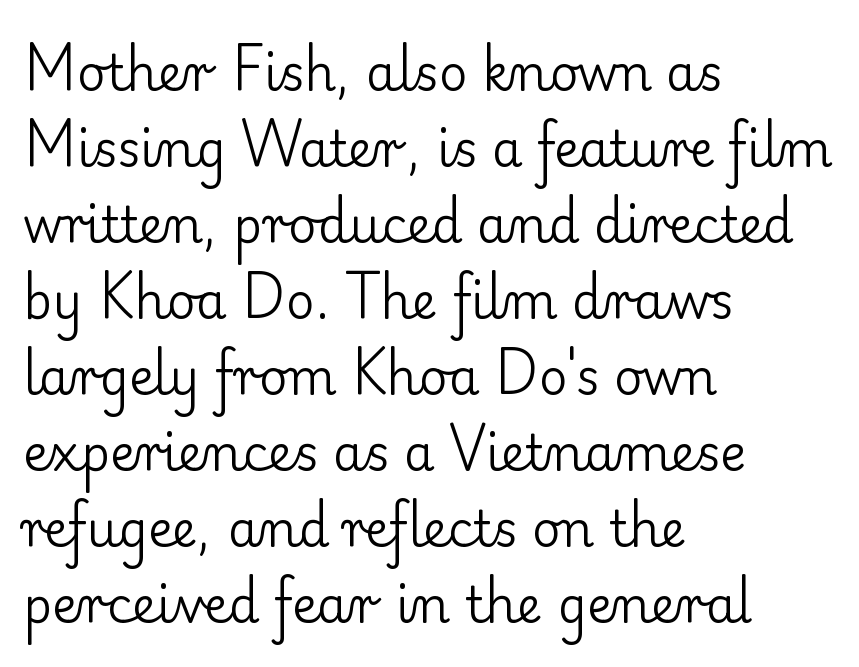
The text block is weighted toward the left margin, trailing off unevenly rightward. Check the space under the baseline: it is left empty. Unlike italic type, these characters show no tilt at all. The face used here is proportionally spaced, like ordinary book or web type. Is the stroke heavy? The answer is a plain regular-or-lighter.
